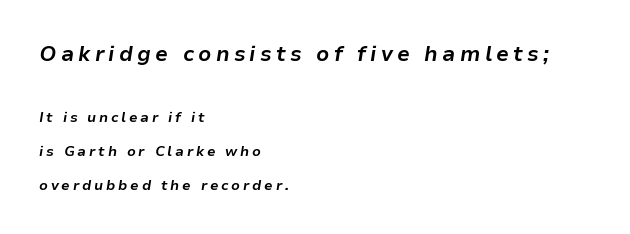
Block one is the big one; block two sits smaller underneath. Alignment: flush left. Baseline-to-baseline distance is far greater than the letter height. The tracking jumps out immediately: characters are airy and widely separated. A clean baseline with only descenders dipping below it. Italic: yes, the glyphs are oblique.
